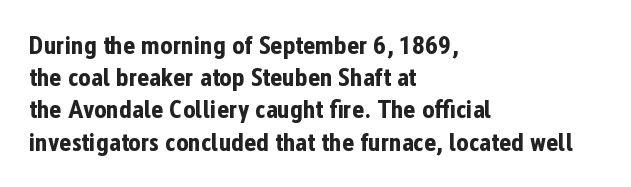
{"italic": "no", "bold": "yes", "underline": "no", "align": "left", "line_spacing_ratio": 1.24, "letter_spacing": "normal", "letter_spacing_em": 0.0, "glyph_px": 26}
